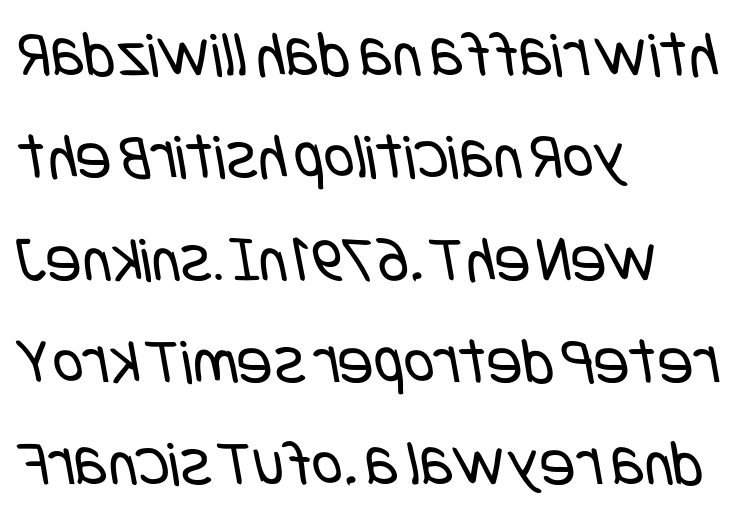
Q: Is the text bold? A: No.
Q: Is the typeface a serif or a sans-serif typeface? A: Sans-serif.
Q: Is the text underlined? A: No.
Q: How is the paragraph aligned? A: Left-aligned.
Q: Is the spacing between letters normal or unusually wide? A: Normal.
Q: Is the spacing between lines tight, normal or loose? A: Normal.
Q: Width (condensed, normal, or wide)? A: Condensed.
Q: Stroke contrast? A: Low.
Q: x-height? A: Large.
